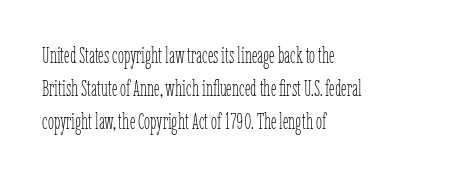
{"italic": "no", "bold": "no", "underline": "no", "align": "left", "line_spacing": "normal", "line_spacing_ratio": 1.5, "letter_spacing": "normal", "letter_spacing_em": 0.0, "glyph_px": 22}
